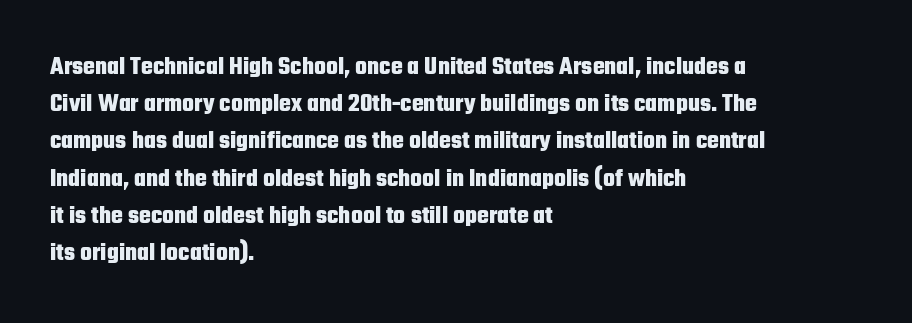
Q: Is the text bold? A: Yes.
Q: Is the text italic (slanted)? A: No, it is upright.
Q: Is the text underlined? A: No.
Q: How is the paragraph aligned? A: Left-aligned.
Q: Is the spacing between letters normal or unusually wide? A: Normal.
Q: Is the spacing between lines tight, normal or loose? A: Normal.
